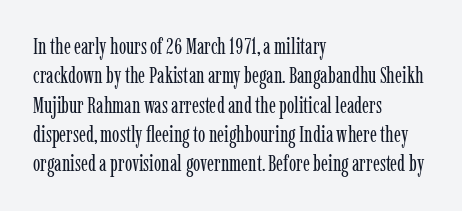
Caption: face not bold, strokes unweighted. Whoever set this chose a conventional vertical rhythm. This sample uses plain, unmodified letter spacing. The lettering stays uniformly vertical, giving the passage a roman look. Rule under the text: the space is simply empty.
